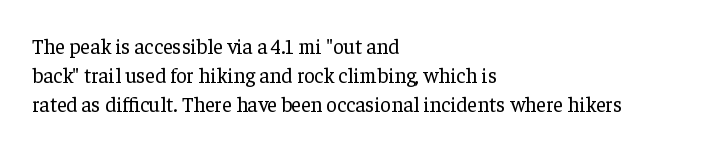
The image shows 21 px text type, upright; set left-aligned, normal line spacing (1.39x), normal letter spacing, not underlined.
